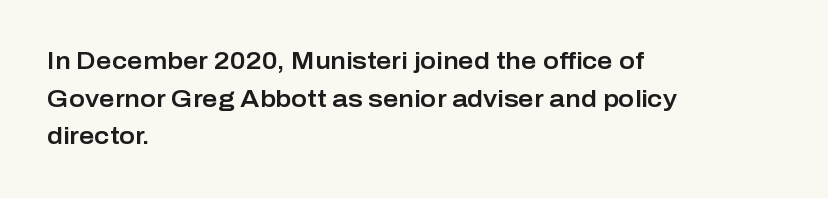
Students, observe: this is what conventionally led text looks like. When letters stand straight like this, we call the style roman or upright. Horizontally, the lines are justified to the leading edge only. The type is set solid horizontally, with unmodified tracking. The baseline area is clear.
